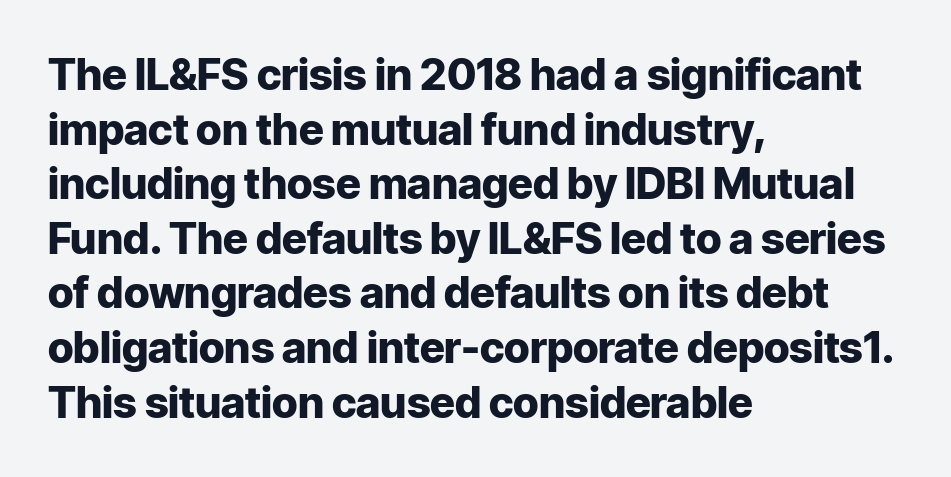
Q: Is the text bold? A: Yes.
Q: Is the text italic (slanted)? A: No, it is upright.
Q: Is the typeface a serif or a sans-serif typeface? A: Sans-serif.
Q: Is the text underlined? A: No.
Q: How is the paragraph aligned? A: Left-aligned.
Q: Is the spacing between letters normal or unusually wide? A: Normal.
Q: Is the spacing between lines tight, normal or loose? A: Normal.
Q: Width (condensed, normal, or wide)? A: Normal.
Q: Stroke contrast? A: Low.
Q: x-height? A: Medium.
Q: Monospaced? A: No.
